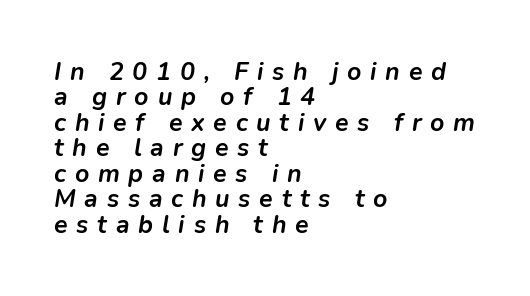
{"italic": "yes", "lean": "right", "slant_degrees": 9, "bold": "yes", "underline": "no", "align": "left", "line_spacing": "tight", "line_spacing_ratio": 1.02, "letter_spacing": "wide", "letter_spacing_em": 0.35, "glyph_px": 25}
